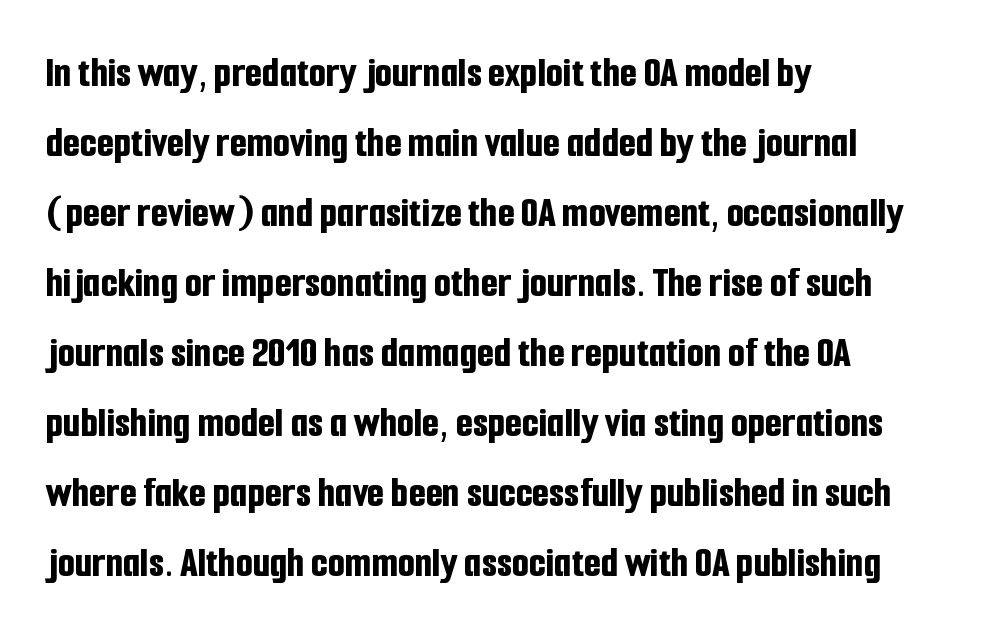
{"serif": "no", "italic": "no", "bold": "yes", "weight": "bold", "width": "condensed", "stroke_contrast": "low", "x_height": "medium", "monospaced": "no", "underline": "no", "align": "left", "line_spacing": "normal", "line_spacing_ratio": 1.59, "letter_spacing": "normal", "letter_spacing_em": 0.0, "glyph_px": 44}
